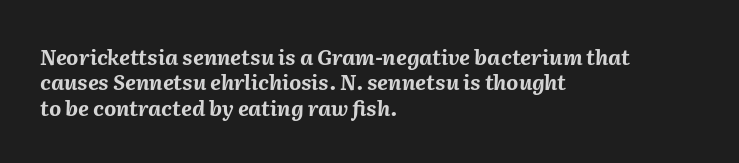
A bare baseline throughout the passage. The text block is weighted toward the left margin, trailing off unevenly rightward. Look at the tracking — it's just the regular setting, nothing added. These lines were composed using italics. Heavy-handed strokes throughout: this text is bold.
